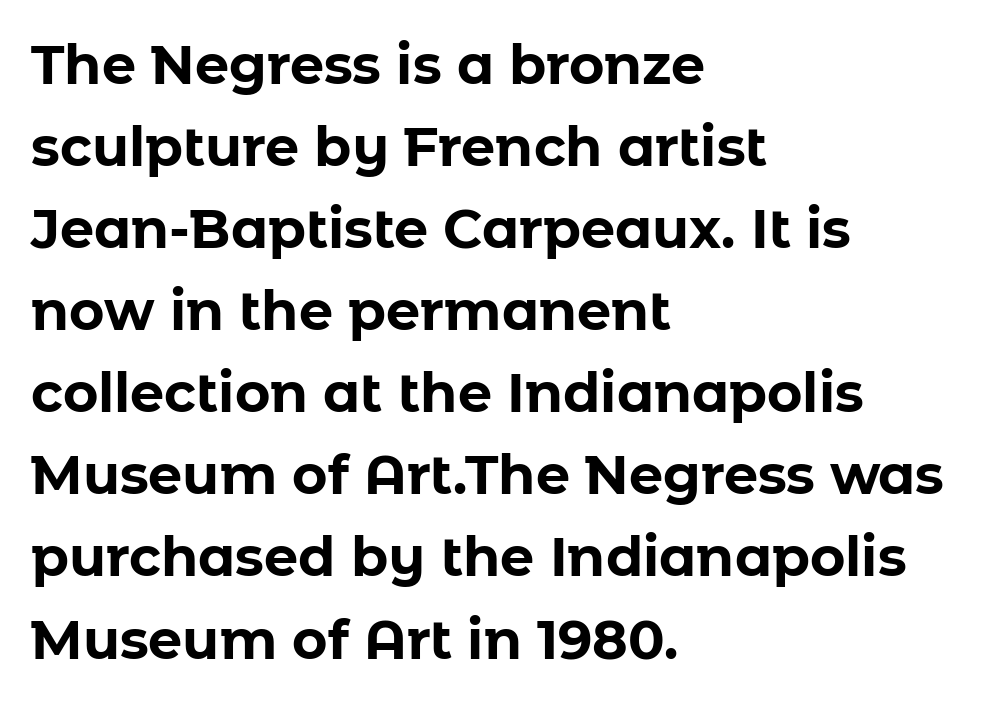
Q: Is the text bold? A: Yes.
Q: Is the text italic (slanted)? A: No, it is upright.
Q: Is the typeface a serif or a sans-serif typeface? A: Sans-serif.
Q: Is the text underlined? A: No.
Q: How is the paragraph aligned? A: Left-aligned.
Q: Is the spacing between letters normal or unusually wide? A: Normal.
Q: Is the spacing between lines tight, normal or loose? A: Normal.
Q: Width (condensed, normal, or wide)? A: Normal.
Q: Stroke contrast? A: Low.
Q: x-height? A: Medium.
Q: Monospaced? A: No.
